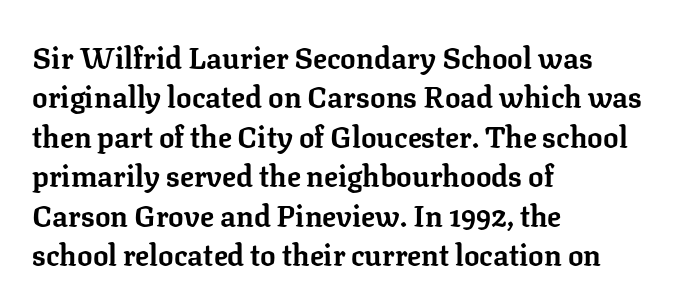
Q: Is the text bold? A: Yes.
Q: Is the text italic (slanted)? A: No, it is upright.
Q: Is the typeface a serif or a sans-serif typeface? A: Serif.
Q: Is the text underlined? A: No.
Q: How is the paragraph aligned? A: Left-aligned.
Q: Is the spacing between letters normal or unusually wide? A: Normal.
Q: Is the spacing between lines tight, normal or loose? A: Normal.
Q: Width (condensed, normal, or wide)? A: Normal.
Q: Stroke contrast? A: Low.
Q: x-height? A: Medium.
Q: Monospaced? A: No.
